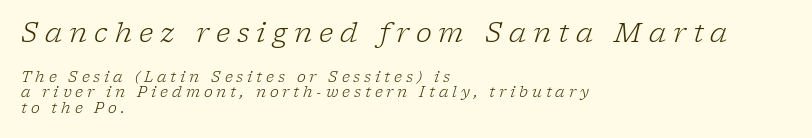
Q: Is the text bold? A: No.
Q: Is the text italic (slanted)? A: Yes, it leans right by about 17 degrees.
Q: Is the text underlined? A: No.
Q: How is the paragraph aligned? A: Left-aligned.
Q: Is the spacing between letters normal or unusually wide? A: Unusually wide.
Q: Is the spacing between lines tight, normal or loose? A: Tight.
Q: Which block of text is set in a larger size, the first (top) or the second (bottom)? A: The first (top) one.
